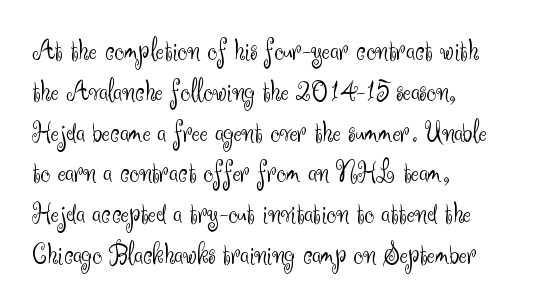
Each new line begins a customary step beneath the previous one. Compared with a typical body face, this is equally light or lighter still. The typography opts for an upright posture over an oblique one. This sample uses plain, unmodified letter spacing. No word sits above an underline.
